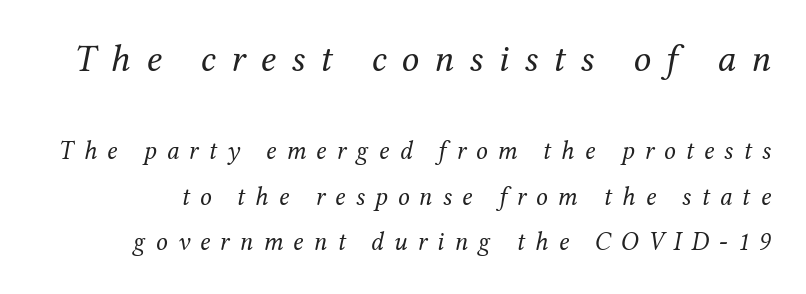
Q: Is the text bold? A: No.
Q: Is the text italic (slanted)? A: Yes, it leans right by about 12 degrees.
Q: Is the typeface a serif or a sans-serif typeface? A: Serif.
Q: Is the text underlined? A: No.
Q: Is the spacing between letters normal or unusually wide? A: Unusually wide.
Q: Which block of text is set in a larger size, the first (top) or the second (bottom)? A: The first (top) one.
Q: Width (condensed, normal, or wide)? A: Normal.
Q: Stroke contrast? A: Medium.
Q: x-height? A: Medium.
Q: Monospaced? A: No.
